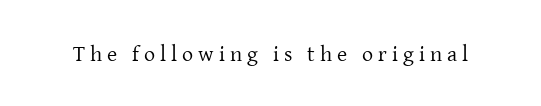
Substantial extra tracking has been applied to these lines. Each row of text sits above clean, open space. Nothing heavy about these letters — not bold at all. Ordinary non-slanted type is in use.
